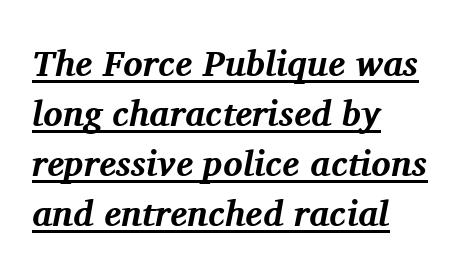
The image shows 36 px bold serif type, italic (leaning right); set left-aligned, normal line spacing (1.39x), normal letter spacing, underlined; medium stroke contrast and a medium x-height.
